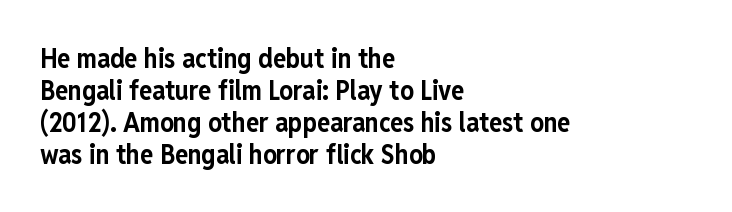
All the whitespace from short lines collects on the right. Italic? Not at all — the glyphs are vertical. Does the weight exceed regular? Yes, all the way to bold. Short note: letters normally spaced. Honestly, there is no underline to notice here at all.
